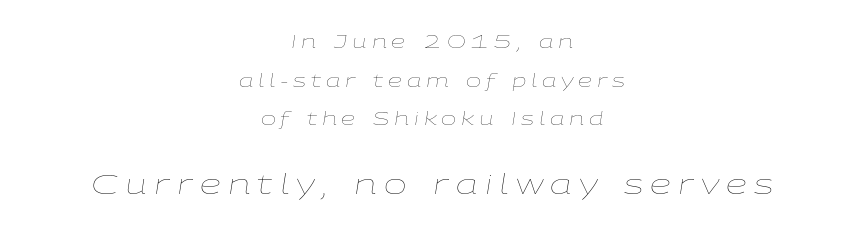
The image shows 27 px text type, italic (leaning right); set centered, loose line spacing (2.14x), unusually wide letter spacing (+0.27 em), not underlined; the second (bottom) block is 1.5x larger.
